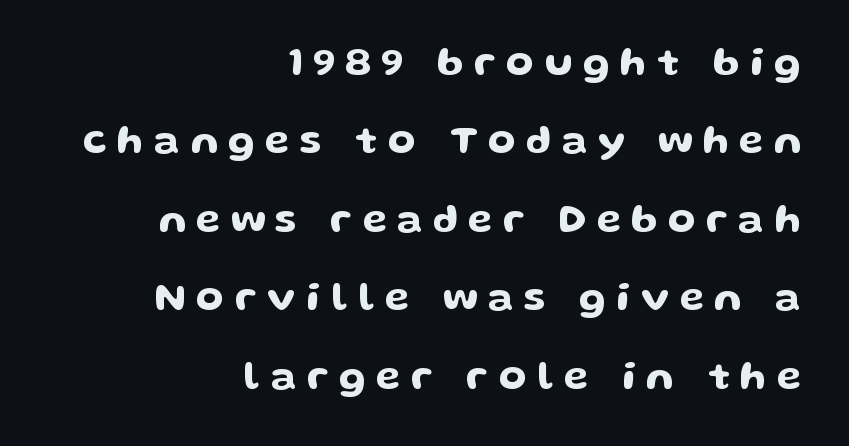
The image shows 40 px wide sans-serif type, upright; set right-aligned, loose line spacing (1.96x), unusually wide letter spacing (+0.26 em), not underlined; low stroke contrast and a medium x-height.
